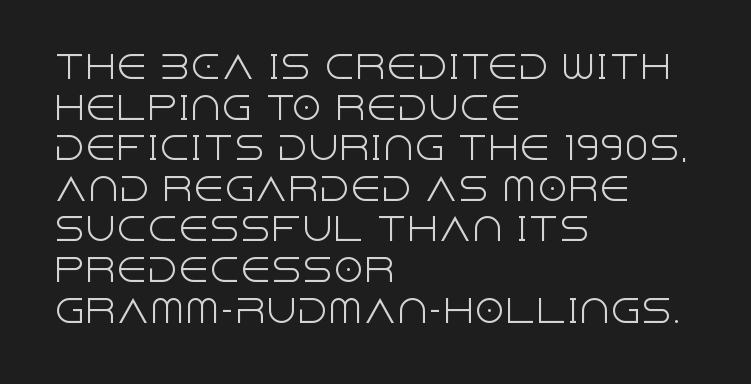
Horizontal alignment here is leftward, the default for most running prose. This rendering features lettering with no underline. Type style note: lacks serifs. A typesetter would call this proportional, since set widths differ per character. The type is set solid horizontally, with unmodified tracking. Rendered with straight, roman letterforms.
